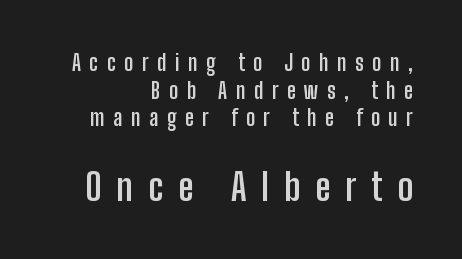
{"serif": "no", "italic": "no", "bold": "yes", "weight": "semibold", "width": "condensed", "stroke_contrast": "low", "x_height": "medium", "monospaced": "no", "underline": "no", "align": "right", "line_spacing": "normal", "line_spacing_ratio": 1.26, "letter_spacing": "wide", "letter_spacing_em": 0.39, "larger_block": "second", "size_ratio": 1.73, "glyph_px": 38}
